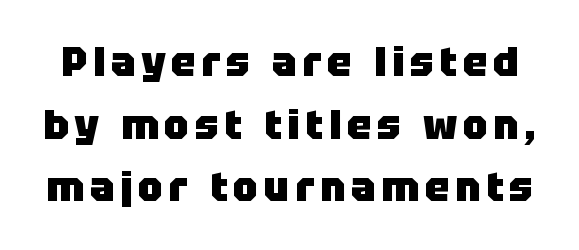
Whoever set this chose a conventional vertical rhythm. Every character sits straight up, as roman type does. This is heavy type, rendered in bold. The type family on display is of the sans-serif kind. Character widths vary here, with narrow letters taking less room than wide ones. Rule under the text: the space is simply empty.
